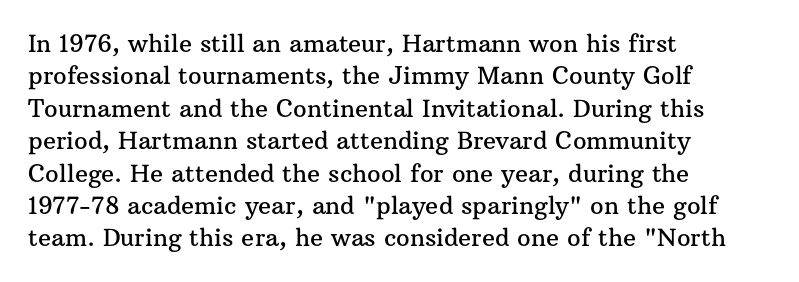
Glyph-to-glyph distance matches everyday printed text. Teacher's note: observe the even left margin — that is flush-left alignment. Type without underlining. This sample keeps an unexceptional amount of space between lines. This is roman type, the default non-slanted kind.
